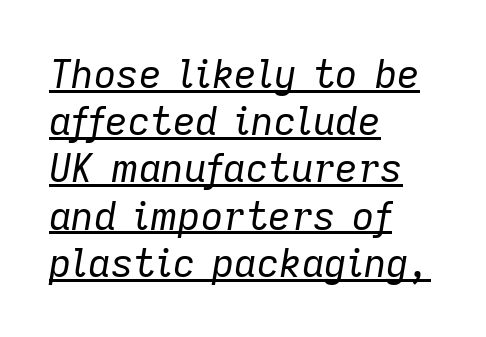
{"italic": "yes", "lean": "right", "slant_degrees": 9, "bold": "no", "weight": "regular", "width": "normal", "stroke_contrast": "low", "x_height": "medium", "monospaced": "no", "underline": "yes", "align": "left", "line_spacing_ratio": 1.21, "letter_spacing": "normal", "letter_spacing_em": 0.0, "glyph_px": 39}
